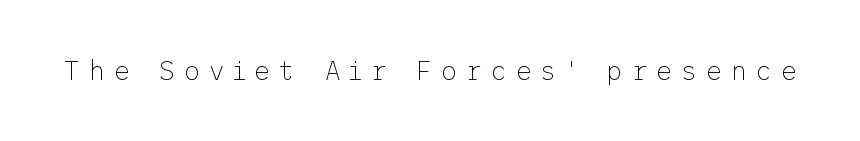
The image shows 27 px text type, upright; set unusually wide letter spacing (+0.27 em), not underlined.
